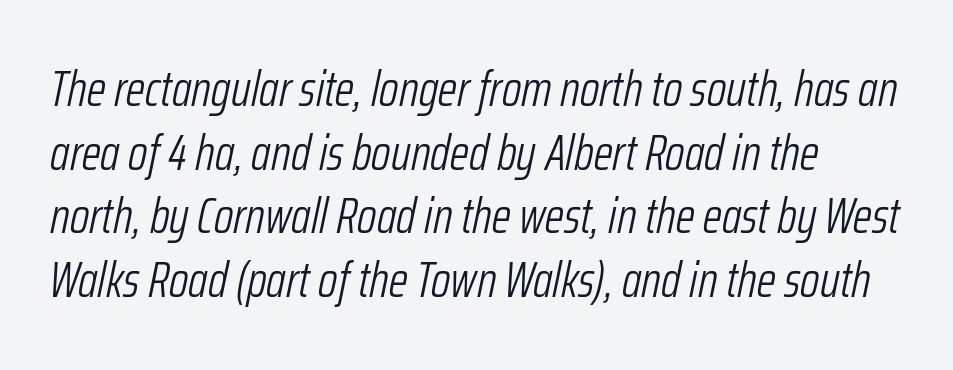
{"italic": "yes", "lean": "right", "slant_degrees": 12, "bold": "no", "weight": "light", "width": "condensed", "stroke_contrast": "low", "x_height": "medium", "monospaced": "no", "underline": "no", "line_spacing": "normal", "line_spacing_ratio": 1.3, "letter_spacing": "normal", "letter_spacing_em": 0.0, "glyph_px": 49}
